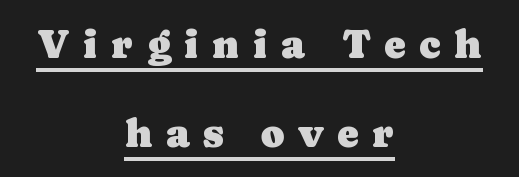
The image shows 41 px serif type, upright; set centered, loose line spacing (2.17x), unusually wide letter spacing (+0.33 em), underlined; low stroke contrast and a medium x-height.
